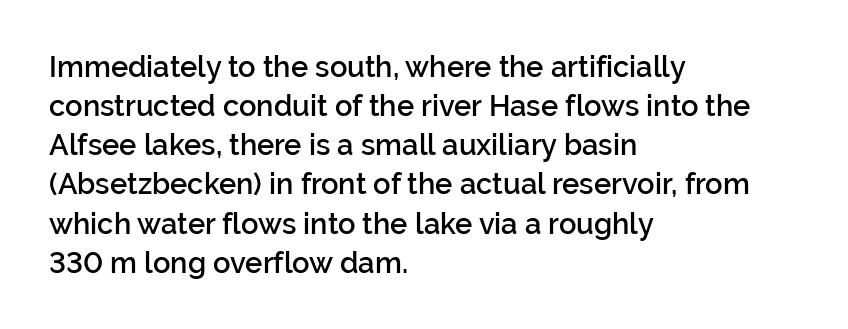
The image shows 29 px semibold sans-serif type, upright; set left-aligned, normal line spacing (1.35x), normal letter spacing, not underlined; low stroke contrast and a medium x-height.
